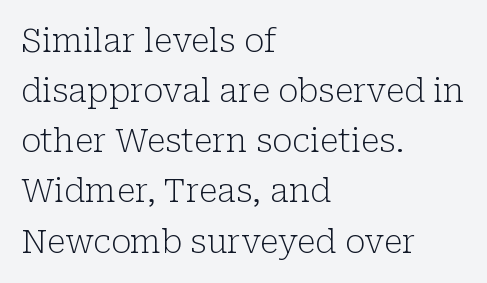
{"serif": "yes", "italic": "no", "bold": "no", "weight": "light", "width": "normal", "stroke_contrast": "low", "x_height": "medium", "monospaced": "no", "underline": "no", "align": "left", "line_spacing": "normal", "line_spacing_ratio": 1.52, "letter_spacing": "normal", "letter_spacing_em": 0.0, "glyph_px": 33}
